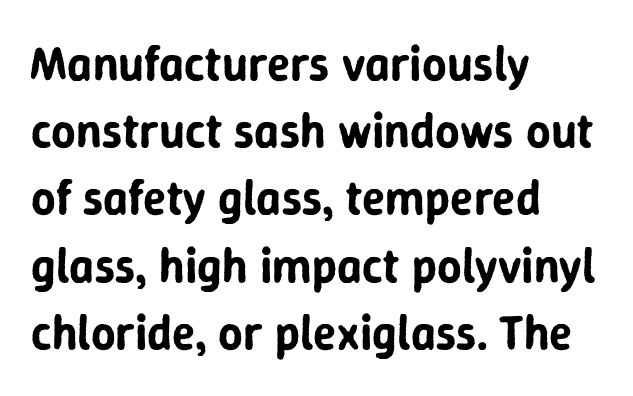
Q: Is the text italic (slanted)? A: No, it is upright.
Q: Is the typeface a serif or a sans-serif typeface? A: Sans-serif.
Q: Is the text underlined? A: No.
Q: How is the paragraph aligned? A: Left-aligned.
Q: Is the spacing between letters normal or unusually wide? A: Normal.
Q: Is the spacing between lines tight, normal or loose? A: Normal.
Q: Width (condensed, normal, or wide)? A: Normal.
Q: Stroke contrast? A: Low.
Q: x-height? A: Medium.
Q: Monospaced? A: No.
